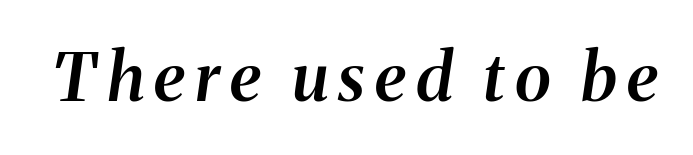
Q: Is the text bold? A: Semi-bold.
Q: Is the text italic (slanted)? A: Yes, it leans right by about 8 degrees.
Q: Is the typeface a serif or a sans-serif typeface? A: Serif.
Q: Is the text underlined? A: No.
Q: Width (condensed, normal, or wide)? A: Normal.
Q: Stroke contrast? A: Medium.
Q: x-height? A: Medium.
Q: Monospaced? A: No.
